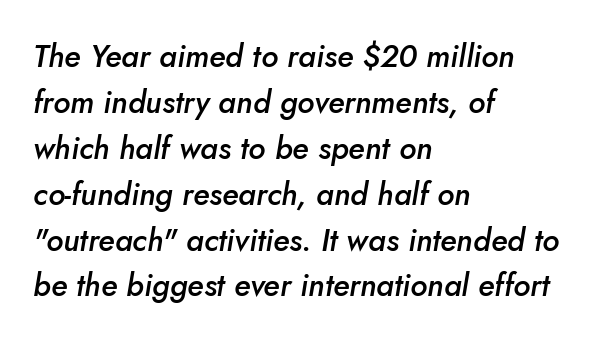
The image shows 31 px semibold type, italic (leaning right); set left-aligned, normal line spacing (1.48x), normal letter spacing, not underlined; low stroke contrast and a small x-height.
